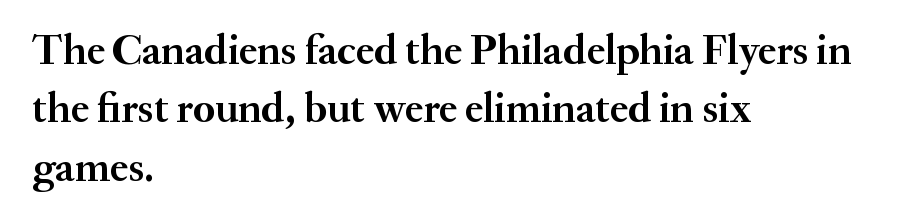
The image shows 42 px semibold serif type, upright; set left-aligned, normal line spacing (1.39x), normal letter spacing, not underlined; medium stroke contrast and a small x-height.
